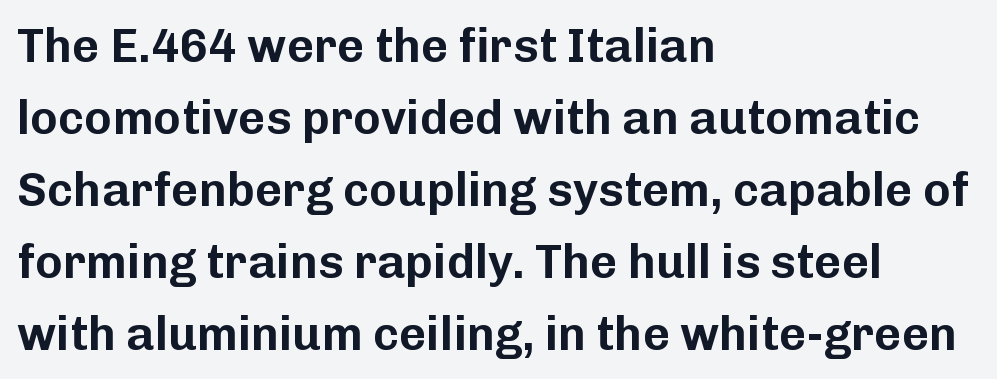
The image shows 47 px sans-serif type, upright; set left-aligned, normal line spacing (1.53x), normal letter spacing, not underlined; low stroke contrast and a medium x-height.
